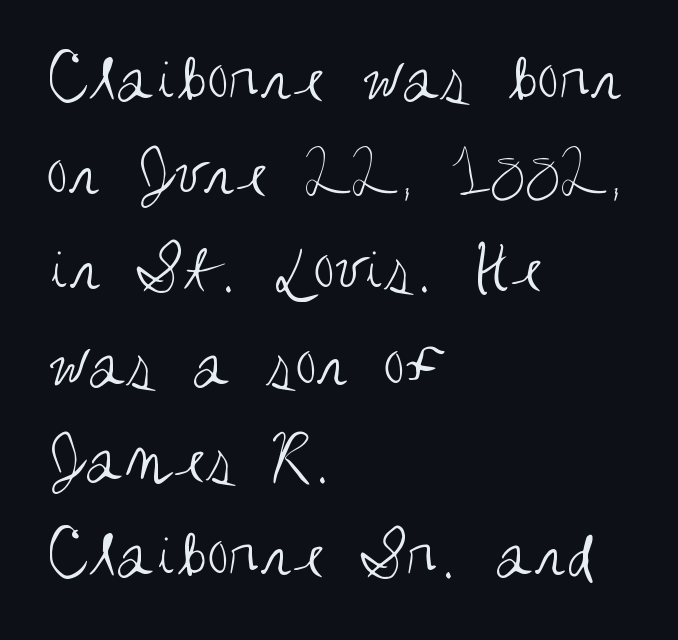
Do the characters align in a grid? No, the font is proportional. How would I describe the line gaps? Plain and ordinary. A student would call this left alignment; a typographer would say flush left, rag right. Font category for this specimen: sans-serif. No chunkiness to these letters — they're not bold.
